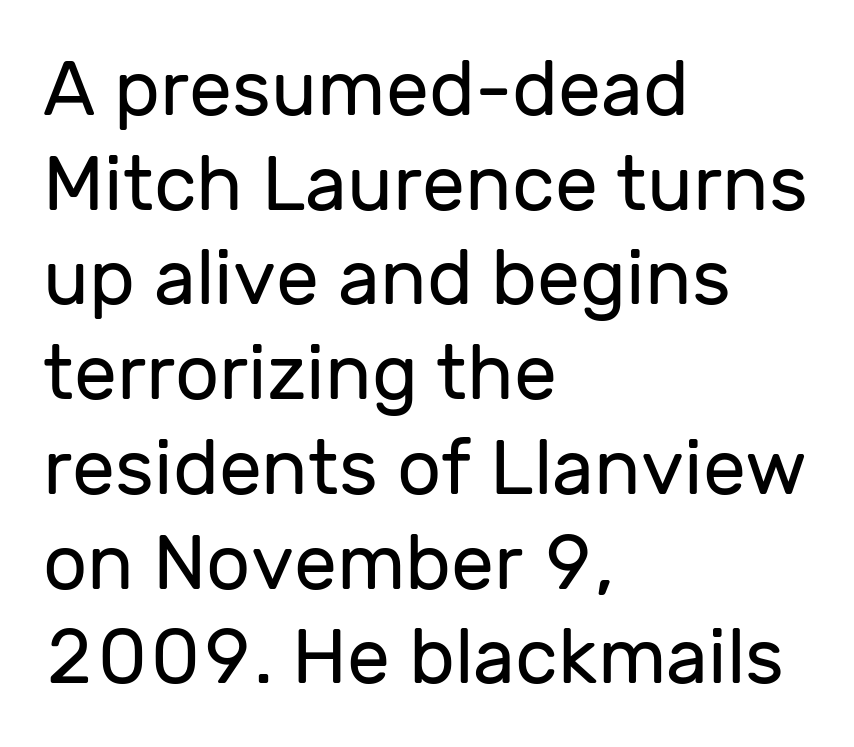
{"serif": "no", "italic": "no", "bold": "no", "weight": "regular", "width": "normal", "stroke_contrast": "low", "x_height": "medium", "monospaced": "no", "underline": "no", "align": "left", "line_spacing_ratio": 1.23, "letter_spacing": "normal", "letter_spacing_em": 0.0, "glyph_px": 77}
